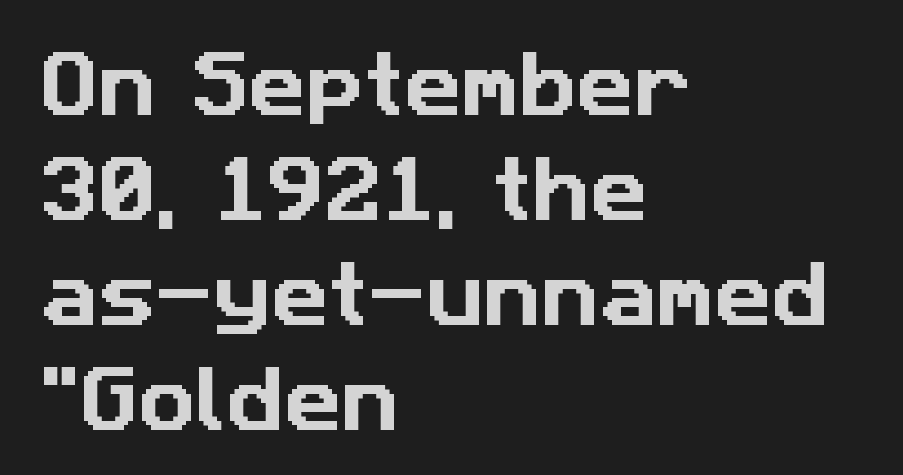
{"serif": "no", "width": "normal", "stroke_contrast": "low", "x_height": "medium", "monospaced": "no", "underline": "no", "align": "left", "line_spacing": "normal", "line_spacing_ratio": 1.48, "letter_spacing": "normal", "letter_spacing_em": 0.0, "glyph_px": 71}
